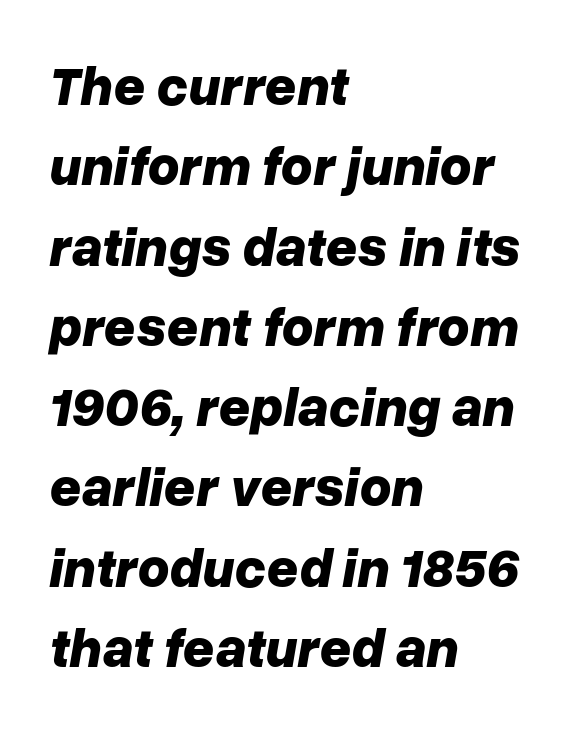
The image shows 55 px bold type, italic (leaning right); set left-aligned, normal line spacing (1.46x), normal letter spacing, not underlined; low stroke contrast and a medium x-height.
